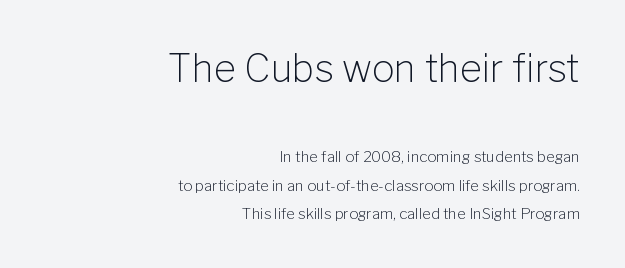
The image shows 38 px light sans-serif type, upright; set right-aligned, line spacing 1.89x, normal letter spacing, not underlined; the first (top) block is 2.53x larger; low stroke contrast and a medium x-height.
